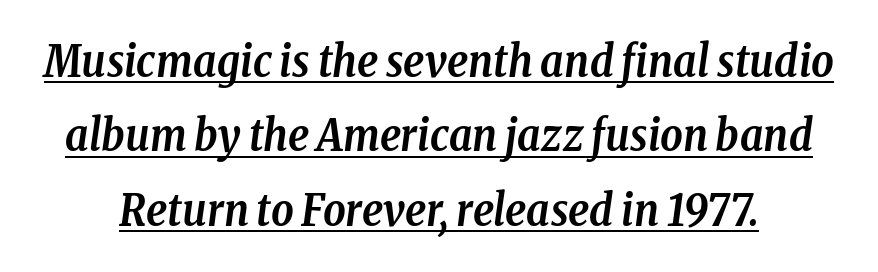
Nobody touched the tracking dial on this one. Each letter's strokes conclude with small projecting serifs. Glance below the letters and you will spot a drawn line. The letters advance in unequal steps, a hallmark of proportional type. On the weight axis this lands at bold, roughly 700.
